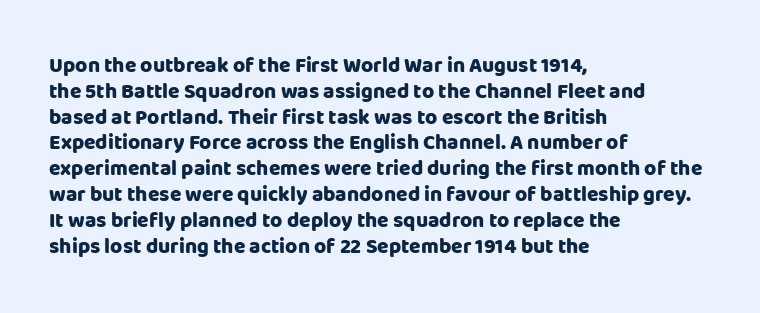
The image shows 21 px bold type, upright; set left-aligned, line spacing 1.23x, normal letter spacing, not underlined.
